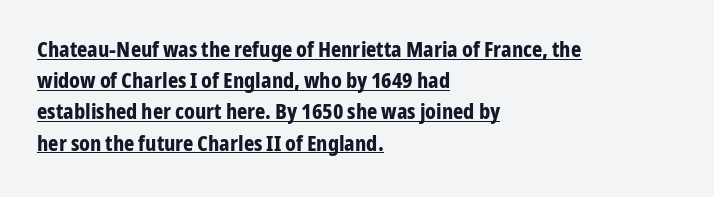
Regular leading. This sample carries an underscore along the baseline area. Each word holds together tightly as a unit, with standard inter-letter gaps. Posture: straight, roman, zero tilt. Alignment: flush left.
